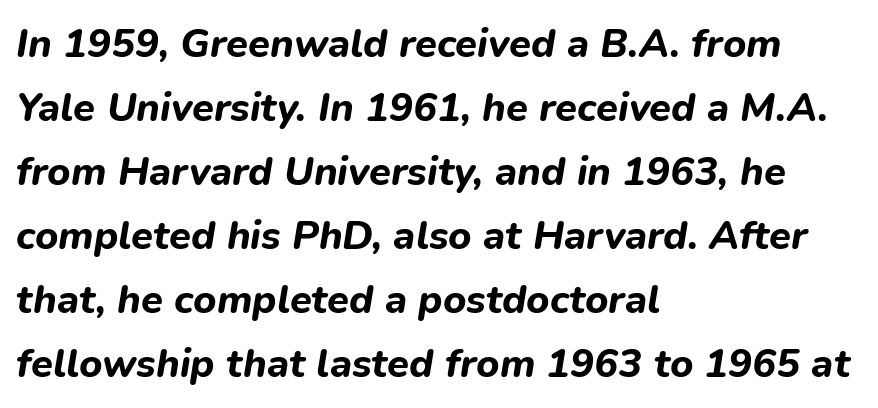
Q: Is the text bold? A: Yes.
Q: Is the text italic (slanted)? A: Yes, it leans right by about 9 degrees.
Q: Is the text underlined? A: No.
Q: How is the paragraph aligned? A: Left-aligned.
Q: Is the spacing between letters normal or unusually wide? A: Normal.
Q: Is the spacing between lines tight, normal or loose? A: Normal.
Q: Width (condensed, normal, or wide)? A: Normal.
Q: Stroke contrast? A: Low.
Q: x-height? A: Medium.
Q: Monospaced? A: No.
